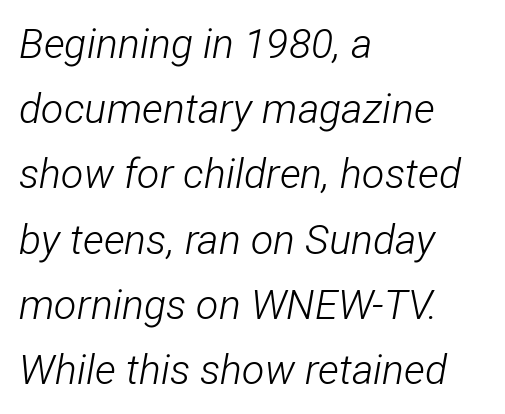
{"italic": "yes", "lean": "right", "slant_degrees": 12, "bold": "no", "weight": "light", "width": "condensed", "stroke_contrast": "low", "x_height": "medium", "monospaced": "no", "underline": "no", "align": "left", "line_spacing": "normal", "line_spacing_ratio": 1.59, "letter_spacing": "normal", "letter_spacing_em": 0.0, "glyph_px": 41}
